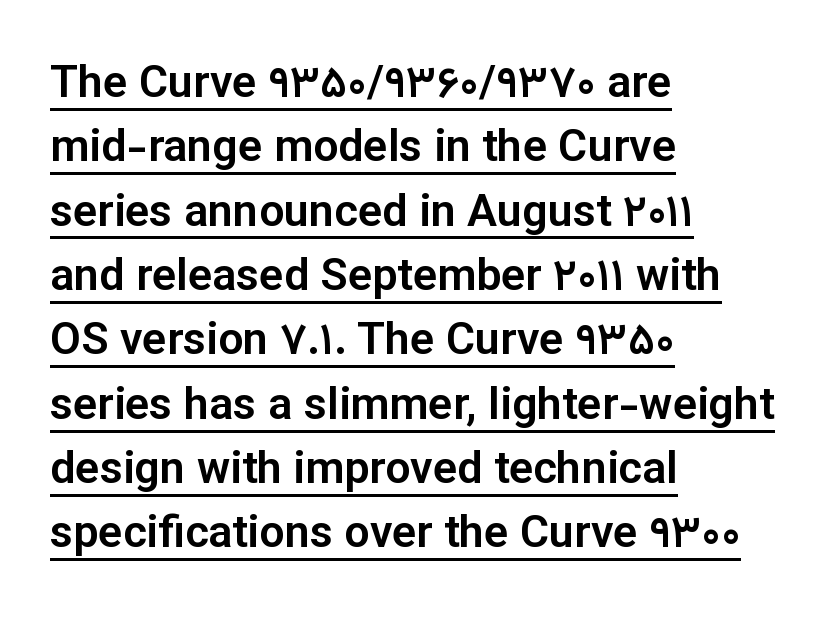
The image shows 45 px sans-serif type, upright; set left-aligned, normal line spacing (1.43x), normal letter spacing, underlined; low stroke contrast and a medium x-height.
